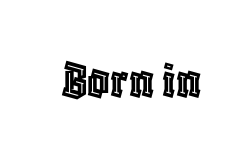
Quick note: not italic, upright. The foot of each line stays bare and open. The passage shown is typed in a proportional face where columns would drift. Characters follow at the spacing the type designer built in.
